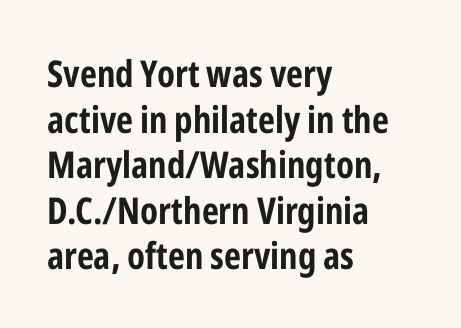
Here the glyphs are tracked normally, forming tight word shapes. Note: no serifs on the glyphs. Check under the words: just untouched page. These lines are rendered in a variable-pitch font.
